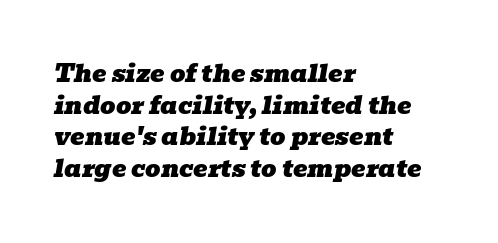
Q: Is the text italic (slanted)? A: Yes, it leans right by about 10 degrees.
Q: Is the text underlined? A: No.
Q: How is the paragraph aligned? A: Left-aligned.
Q: Is the spacing between letters normal or unusually wide? A: Normal.
Q: Is the spacing between lines tight, normal or loose? A: Normal.
